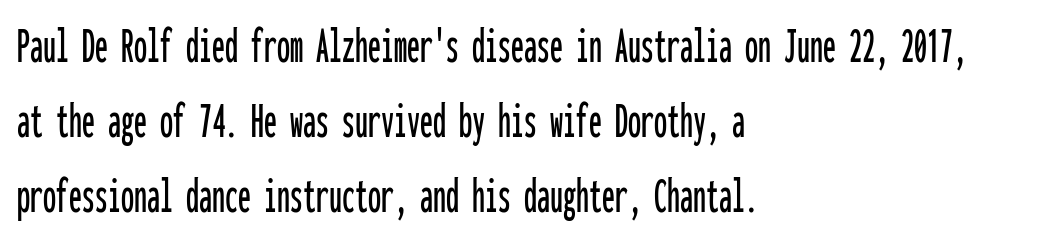
Q: Is the text italic (slanted)? A: No, it is upright.
Q: Is the typeface a serif or a sans-serif typeface? A: Sans-serif.
Q: Is the text underlined? A: No.
Q: How is the paragraph aligned? A: Left-aligned.
Q: Is the spacing between letters normal or unusually wide? A: Normal.
Q: Is the spacing between lines tight, normal or loose? A: Normal.
Q: Width (condensed, normal, or wide)? A: Condensed.
Q: Stroke contrast? A: Low.
Q: x-height? A: Medium.
Q: Monospaced? A: Yes.
